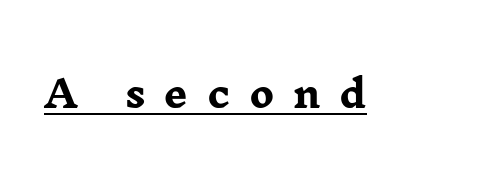
The gaps between neighbouring characters are conspicuously large. Somebody hit Ctrl+U on this one — the words are underlined. Regarding serifs, this sample has them. When letters stand straight like this, we call the style roman or upright.
